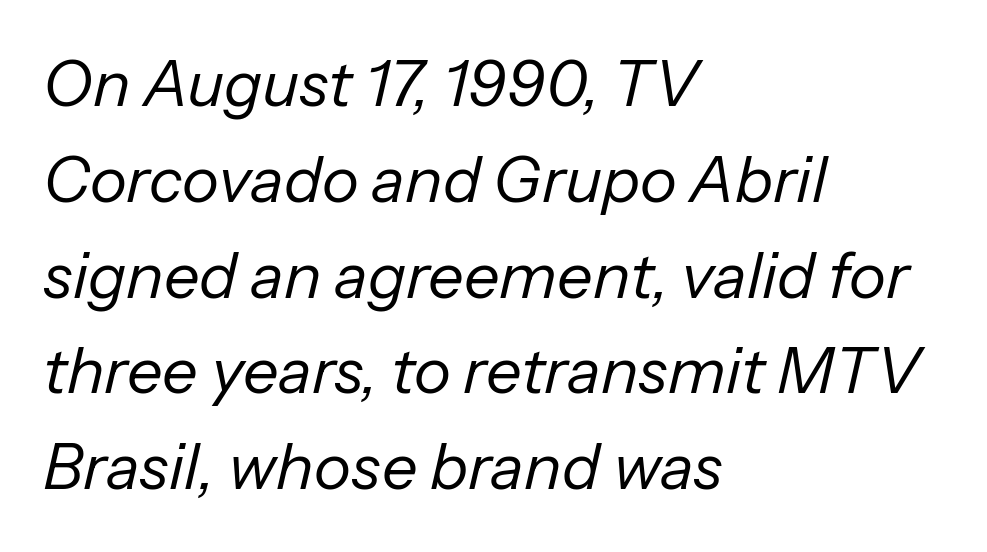
The image shows 63 px regular-weight type, italic (leaning right); set left-aligned, normal line spacing (1.52x), normal letter spacing, not underlined; low stroke contrast and a medium x-height.
